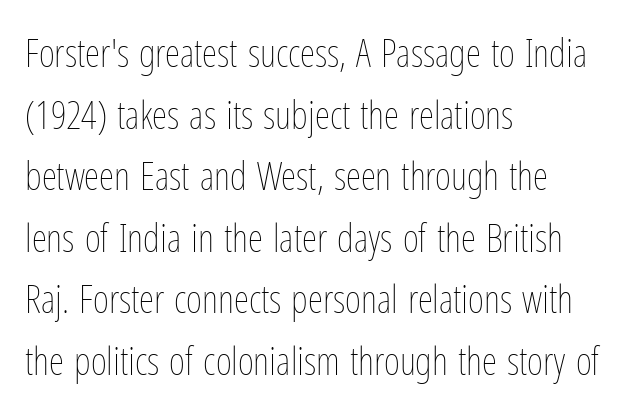
The image shows 39 px thin, condensed type, upright; set left-aligned, normal line spacing (1.58x), normal letter spacing, not underlined; low stroke contrast and a medium x-height.
